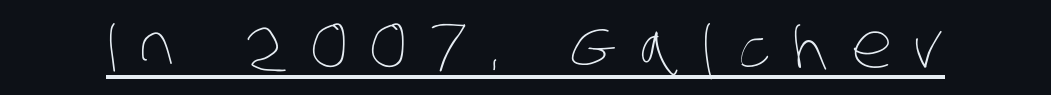
Q: Is the text bold? A: No.
Q: Is the text underlined? A: Yes.
Q: Is the spacing between letters normal or unusually wide? A: Unusually wide.
Q: Width (condensed, normal, or wide)? A: Condensed.
Q: Stroke contrast? A: Low.
Q: x-height? A: Large.
Q: Monospaced? A: No.
